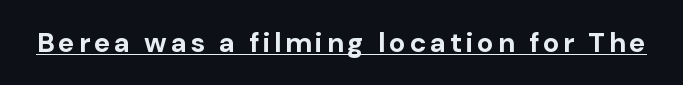
These lines carry a lot of weight — the face is fully bold. Note the varied advance widths — an 'i' is clearly narrower than an 'm'. The font's upright variant was chosen for this text. This rendering employs a face without finishing strokes, i.e., a sans-serif.
